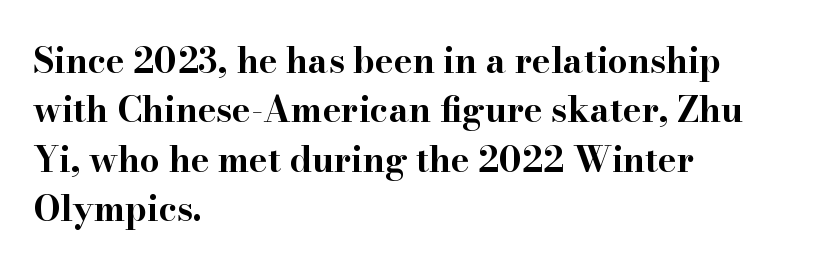
Q: Is the text bold? A: Yes.
Q: Is the text italic (slanted)? A: No, it is upright.
Q: Is the typeface a serif or a sans-serif typeface? A: Serif.
Q: Is the text underlined? A: No.
Q: How is the paragraph aligned? A: Left-aligned.
Q: Is the spacing between letters normal or unusually wide? A: Normal.
Q: Is the spacing between lines tight, normal or loose? A: Normal.
Q: Width (condensed, normal, or wide)? A: Wide.
Q: Stroke contrast? A: High.
Q: x-height? A: Small.
Q: Monospaced? A: No.
